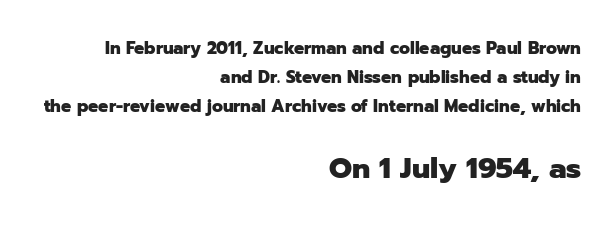
The image shows 29 px heavy sans-serif type, upright; set right-aligned, line spacing 1.72x, normal letter spacing, not underlined; the second (bottom) block is 1.71x larger; low stroke contrast and a medium x-height.
